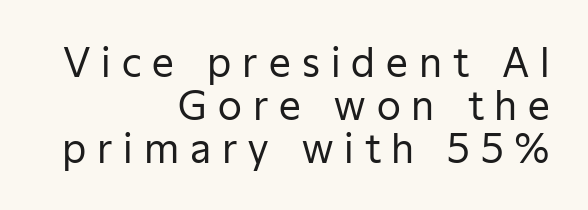
The image shows 39 px regular-weight sans-serif type, upright; set right-aligned, tight line spacing (1.1x), unusually wide letter spacing (+0.28 em), not underlined; low stroke contrast and a medium x-height.
